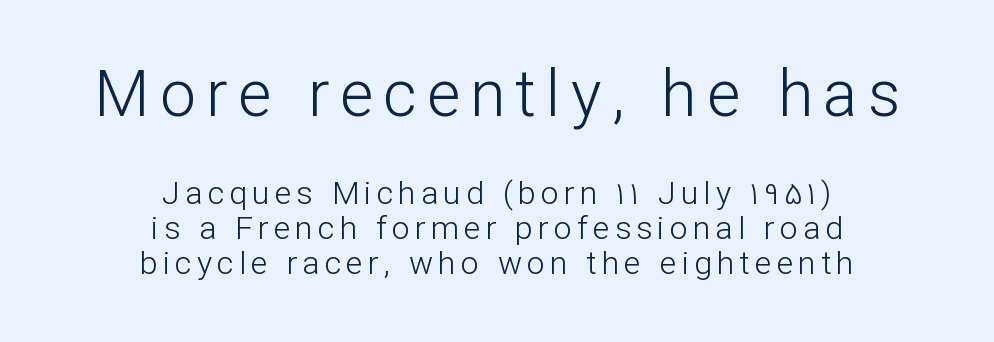
How would I describe the line gaps? Narrow and economical. The lines are quadded center. You could not count columns in this text — the font is proportionally spaced. Descenders are the only things crossing below the line.
